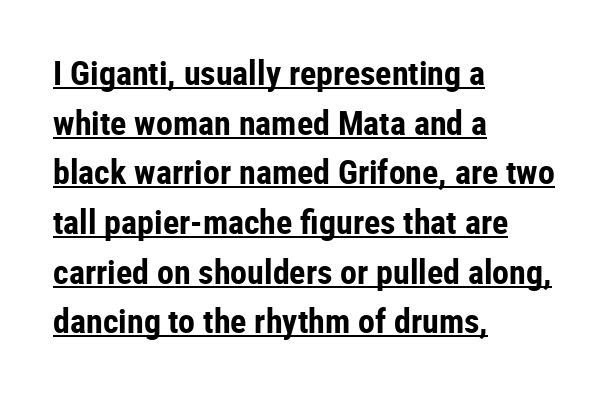
Q: Is the text bold? A: Yes.
Q: Is the text italic (slanted)? A: No, it is upright.
Q: Is the typeface a serif or a sans-serif typeface? A: Sans-serif.
Q: Is the text underlined? A: Yes.
Q: How is the paragraph aligned? A: Left-aligned.
Q: Is the spacing between letters normal or unusually wide? A: Normal.
Q: Is the spacing between lines tight, normal or loose? A: Normal.
Q: Width (condensed, normal, or wide)? A: Condensed.
Q: Stroke contrast? A: Low.
Q: x-height? A: Medium.
Q: Monospaced? A: No.
